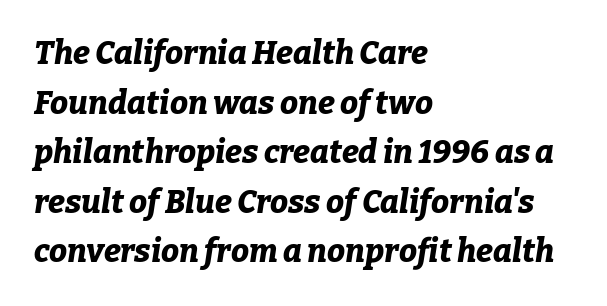
Q: Is the text bold? A: Yes.
Q: Is the text italic (slanted)? A: Yes, it leans right by about 9 degrees.
Q: Is the text underlined? A: No.
Q: How is the paragraph aligned? A: Left-aligned.
Q: Is the spacing between letters normal or unusually wide? A: Normal.
Q: Is the spacing between lines tight, normal or loose? A: Normal.
Q: Width (condensed, normal, or wide)? A: Normal.
Q: Stroke contrast? A: Low.
Q: x-height? A: Medium.
Q: Monospaced? A: No.
